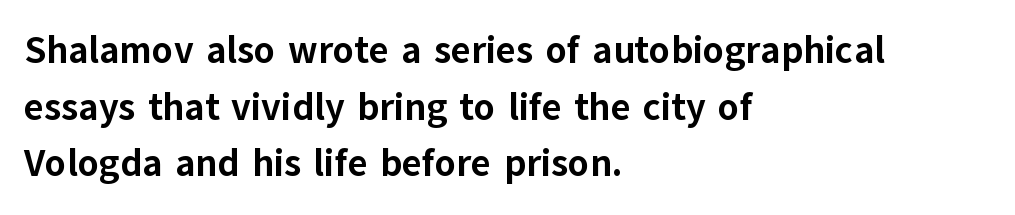
Visually the block forms a straight wall on the left and a jagged coastline on the right. This is sans-serif lettering, the kind often seen on screens and signage. If you drew a line through each stem, it would be perfectly vertical. The rendering keeps characters at their native spacing. Unmarked baselines from the first word to the last.
